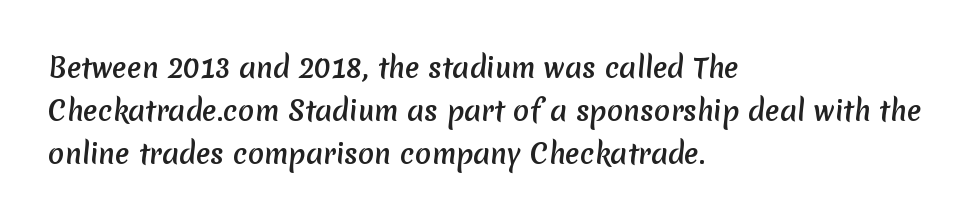
Q: Is the text bold? A: Yes.
Q: Is the text underlined? A: No.
Q: How is the paragraph aligned? A: Left-aligned.
Q: Is the spacing between letters normal or unusually wide? A: Normal.
Q: Is the spacing between lines tight, normal or loose? A: Normal.
